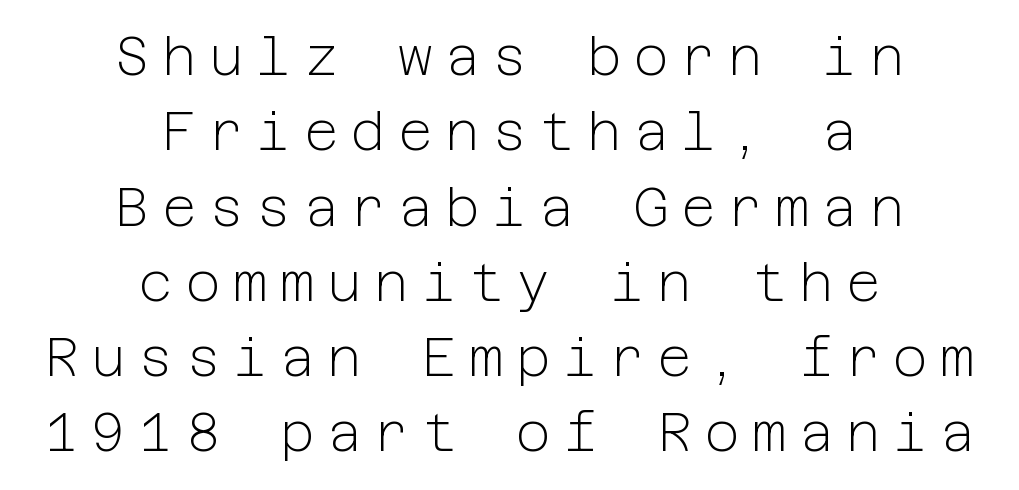
Q: Is the text bold? A: No.
Q: Is the text italic (slanted)? A: No, it is upright.
Q: Is the typeface a serif or a sans-serif typeface? A: Sans-serif.
Q: Is the text underlined? A: No.
Q: How is the paragraph aligned? A: Centered.
Q: Is the spacing between letters normal or unusually wide? A: Unusually wide.
Q: Is the spacing between lines tight, normal or loose? A: Normal.
Q: Width (condensed, normal, or wide)? A: Normal.
Q: Stroke contrast? A: Low.
Q: x-height? A: Medium.
